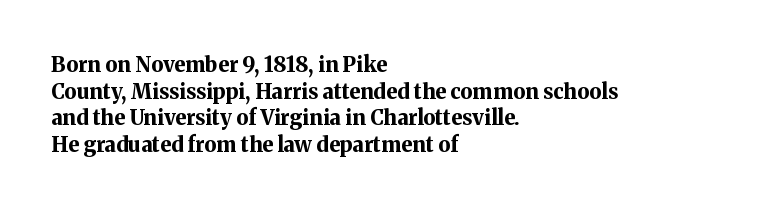
Honestly, the row spacing looks completely unremarkable. Posture: upright roman. Plenty of ink on the page — the face is bold. Typeset ragged right — the left edge is the straight one.
